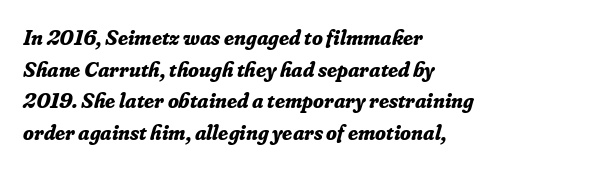
{"italic": "yes", "lean": "right", "slant_degrees": 16, "bold": "yes", "underline": "no", "align": "left", "line_spacing": "normal", "line_spacing_ratio": 1.44, "letter_spacing": "normal", "letter_spacing_em": 0.0, "glyph_px": 22}
